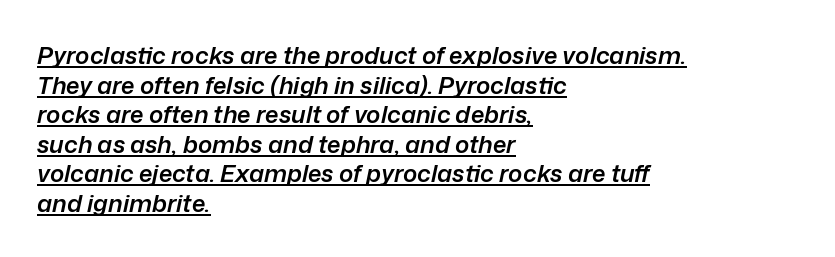
The image shows 24 px text type, italic (leaning right); set left-aligned, line spacing 1.23x, normal letter spacing, underlined.
